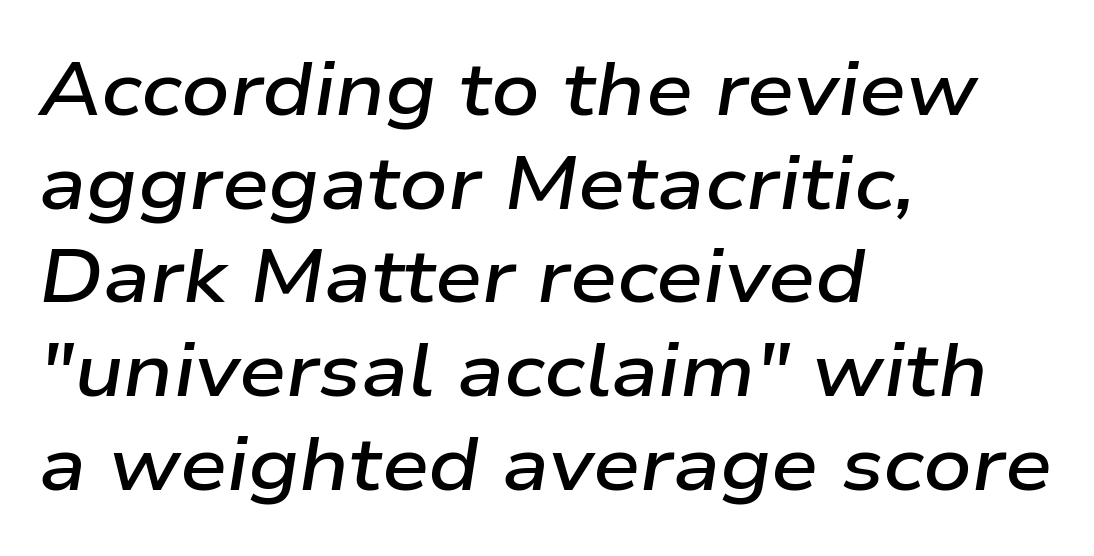
Q: Is the text bold? A: Semi-bold.
Q: Is the text italic (slanted)? A: Yes, it leans right by about 9 degrees.
Q: Is the text underlined? A: No.
Q: How is the paragraph aligned? A: Left-aligned.
Q: Is the spacing between letters normal or unusually wide? A: Normal.
Q: Is the spacing between lines tight, normal or loose? A: Normal.
Q: Width (condensed, normal, or wide)? A: Wide.
Q: Stroke contrast? A: Low.
Q: x-height? A: Medium.
Q: Monospaced? A: No.
